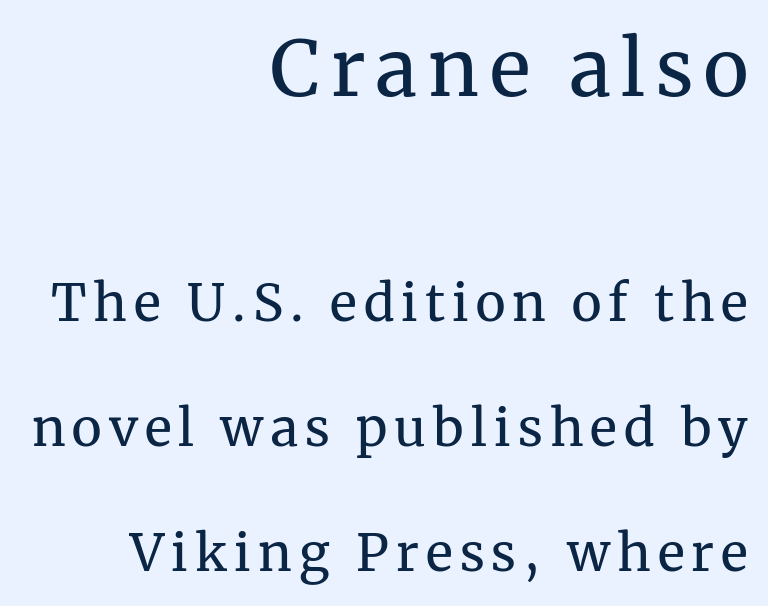
The image shows 77 px regular-weight serif type, upright; set right-aligned, loose line spacing (2.45x), not underlined; the first (top) block is 1.51x larger; medium stroke contrast and a medium x-height.
